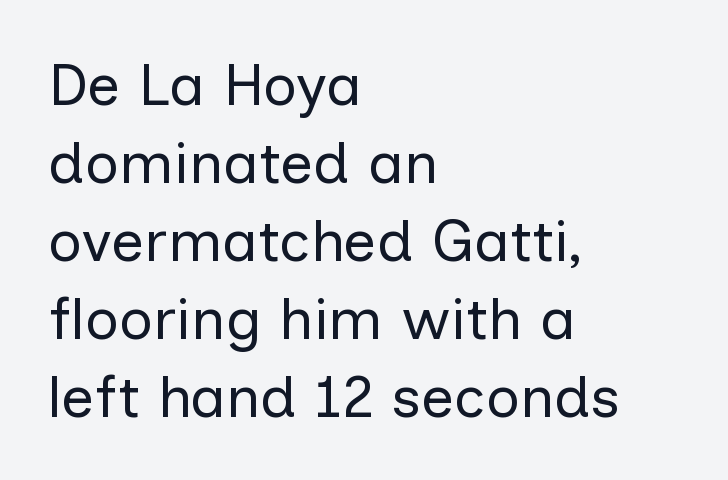
Q: Is the text bold? A: No.
Q: Is the text italic (slanted)? A: No, it is upright.
Q: Is the typeface a serif or a sans-serif typeface? A: Sans-serif.
Q: Is the text underlined? A: No.
Q: How is the paragraph aligned? A: Left-aligned.
Q: Is the spacing between letters normal or unusually wide? A: Normal.
Q: Is the spacing between lines tight, normal or loose? A: Normal.
Q: Width (condensed, normal, or wide)? A: Normal.
Q: Stroke contrast? A: Low.
Q: x-height? A: Medium.
Q: Monospaced? A: No.
